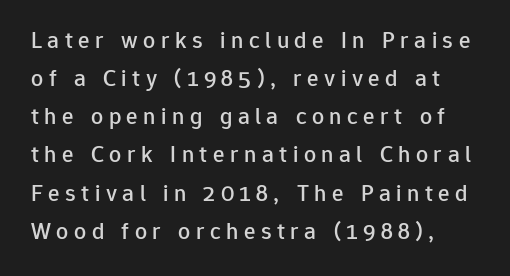
Q: Is the text italic (slanted)? A: No, it is upright.
Q: Is the text underlined? A: No.
Q: How is the paragraph aligned? A: Left-aligned.
Q: Is the spacing between letters normal or unusually wide? A: Unusually wide.
Q: Is the spacing between lines tight, normal or loose? A: Normal.
